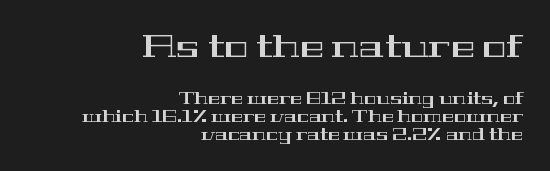
The image shows 32 px wide serif type, upright; set right-aligned, tight line spacing (1.13x), normal letter spacing, not underlined; the first (top) block is 2.0x larger; high stroke contrast and a medium x-height.
